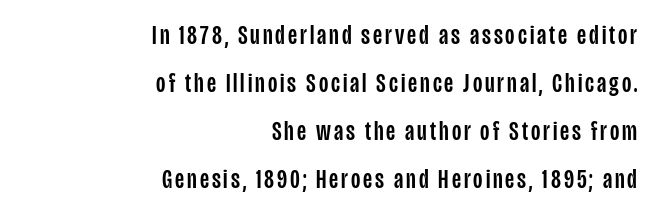
The image shows 27 px text type, upright; set right-aligned, line spacing 1.78x, not underlined.
